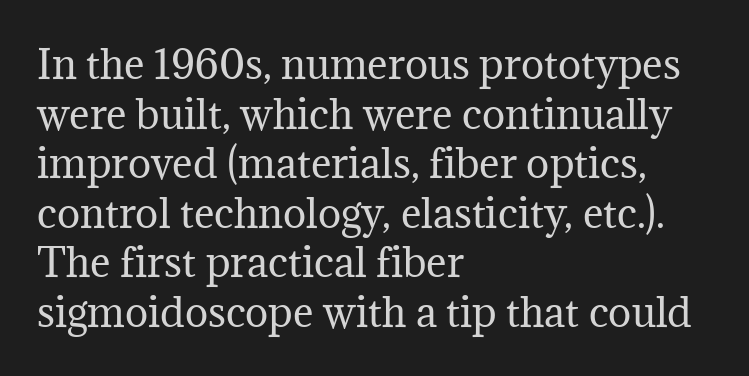
On a weight scale, this lands at 450 or below. Does extra space separate the letters? No, they use regular spacing. This block has exactly the height ordinary leading produces. The typesetter chose a ragged-right arrangement here.
